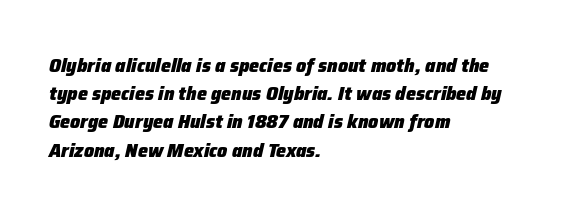
{"italic": "yes", "lean": "right", "slant_degrees": 12, "bold": "yes", "underline": "no", "align": "left", "line_spacing": "normal", "line_spacing_ratio": 1.41, "letter_spacing": "normal", "letter_spacing_em": 0.0, "glyph_px": 20}
